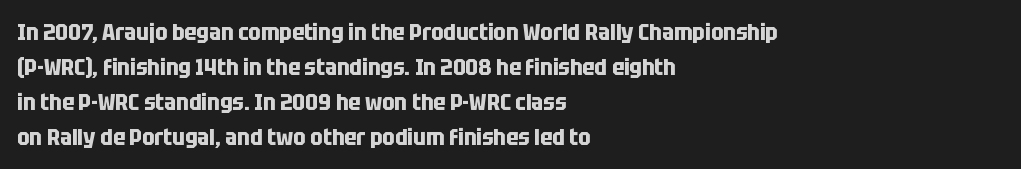
{"italic": "no", "bold": "yes", "underline": "no", "align": "left", "line_spacing": "normal", "line_spacing_ratio": 1.52, "letter_spacing": "normal", "letter_spacing_em": 0.0, "glyph_px": 23}
